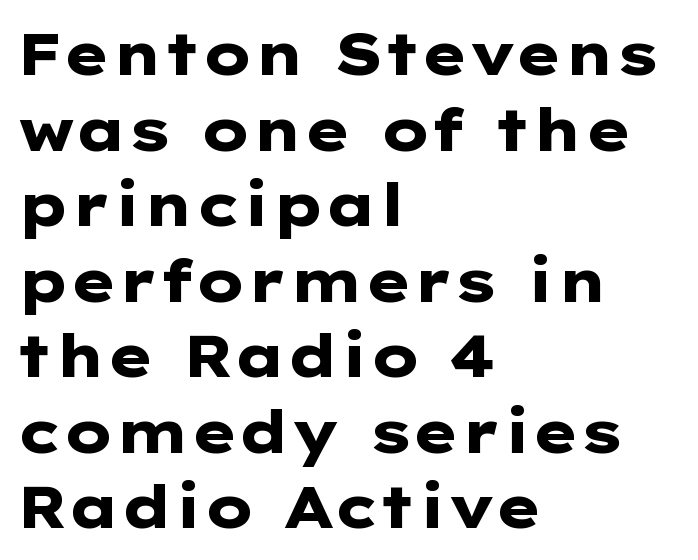
{"serif": "no", "italic": "no", "bold": "yes", "weight": "heavy", "width": "wide", "stroke_contrast": "low", "x_height": "medium", "monospaced": "no", "underline": "no", "align": "left", "line_spacing": "normal", "line_spacing_ratio": 1.28, "letter_spacing": "normal", "letter_spacing_em": 0.0, "glyph_px": 59}
